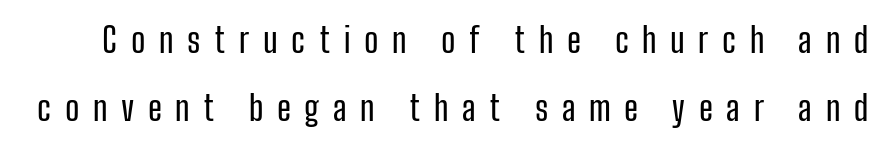
{"serif": "no", "italic": "no", "width": "condensed", "stroke_contrast": "low", "x_height": "medium", "monospaced": "no", "underline": "no", "line_spacing": "loose", "line_spacing_ratio": 1.99, "letter_spacing": "wide", "letter_spacing_em": 0.4, "glyph_px": 34}
